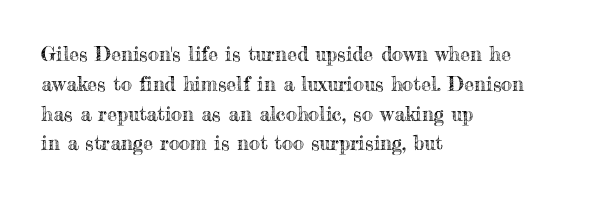
Q: Is the text italic (slanted)? A: No, it is upright.
Q: Is the text underlined? A: No.
Q: How is the paragraph aligned? A: Left-aligned.
Q: Is the spacing between letters normal or unusually wide? A: Normal.
Q: Is the spacing between lines tight, normal or loose? A: Normal.
